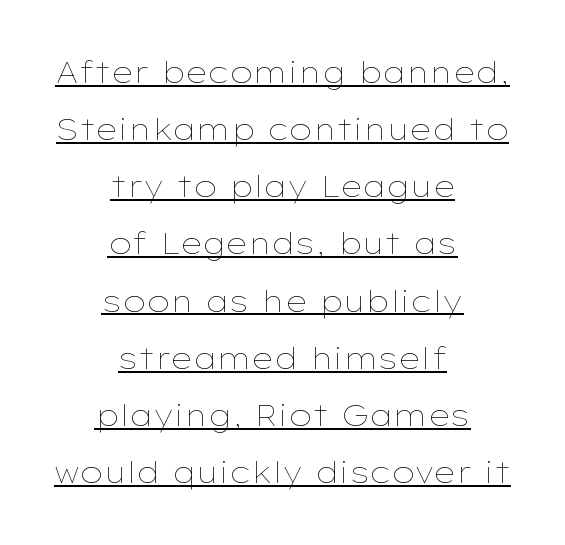
{"italic": "no", "bold": "no", "weight": "thin", "width": "wide", "stroke_contrast": "low", "x_height": "medium", "monospaced": "no", "underline": "yes", "align": "center", "line_spacing": "loose", "line_spacing_ratio": 1.97, "letter_spacing": "normal", "letter_spacing_em": 0.0, "glyph_px": 29}
